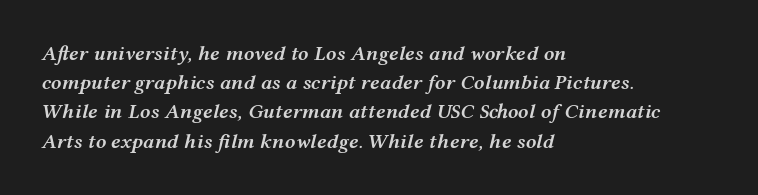
The paragraph has a hard left edge and a soft right edge. Caption: standard tracking, unaltered. A fair bit of extra ink — the face is semibold, not bold. Every character sits at an angle, as italics do. Glance below the letters and you will spot only blank space.
